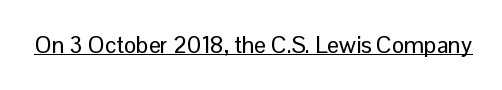
Q: Is the text italic (slanted)? A: No, it is upright.
Q: Is the text underlined? A: Yes.
Q: Is the spacing between letters normal or unusually wide? A: Normal.
